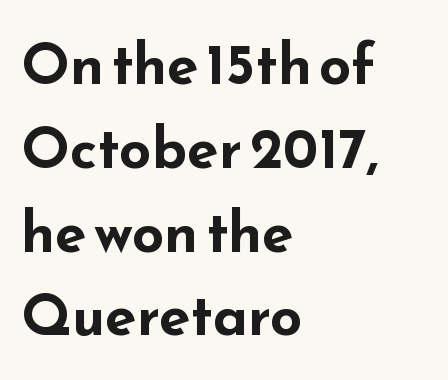
Descenders hang freely into open space. Students, observe: this is what conventionally led text looks like. You could call the tracking neutral — neither tight nor loose. Designer's note — italics off, roman on. Students, this is bold: see how much ink each stroke carries. Each letter keeps its own natural width here, so spacing adapts to shape.
